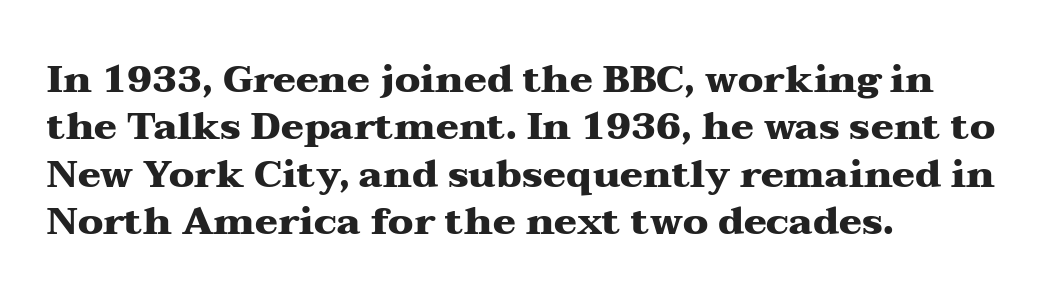
{"serif": "yes", "italic": "no", "bold": "yes", "weight": "heavy", "width": "wide", "stroke_contrast": "medium", "x_height": "medium", "monospaced": "no", "underline": "no", "align": "left", "line_spacing": "normal", "line_spacing_ratio": 1.25, "letter_spacing": "normal", "letter_spacing_em": 0.0, "glyph_px": 38}
